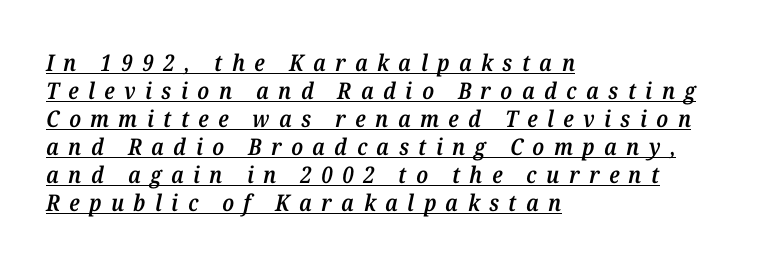
The image shows 23 px text type, italic (leaning right); set left-aligned, line spacing 1.22x, unusually wide letter spacing (+0.41 em), underlined.
